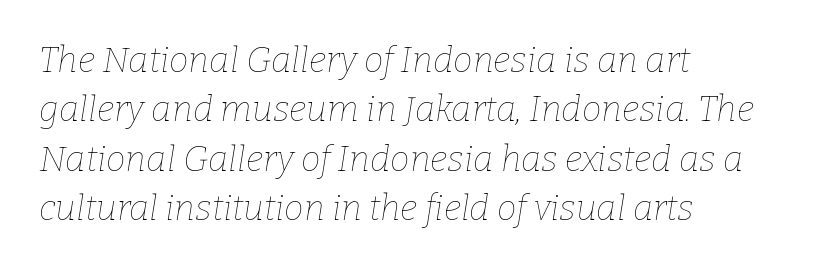
The image shows 35 px thin type, italic (leaning right); set left-aligned, normal line spacing (1.41x), normal letter spacing, not underlined; low stroke contrast and a medium x-height.
